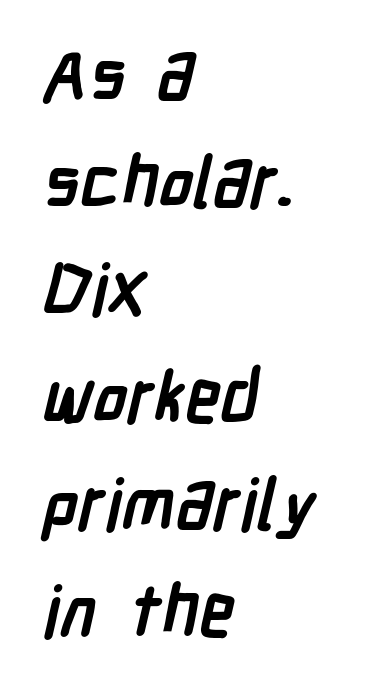
The image shows 71 px semibold, condensed sans-serif type; set left-aligned, normal line spacing (1.51x), normal letter spacing, not underlined; low stroke contrast and a medium x-height.
